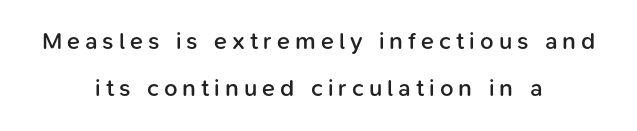
Q: Is the text bold? A: Semi-bold.
Q: Is the text italic (slanted)? A: No, it is upright.
Q: Is the text underlined? A: No.
Q: How is the paragraph aligned? A: Centered.
Q: Is the spacing between letters normal or unusually wide? A: Unusually wide.
Q: Is the spacing between lines tight, normal or loose? A: Loose.
